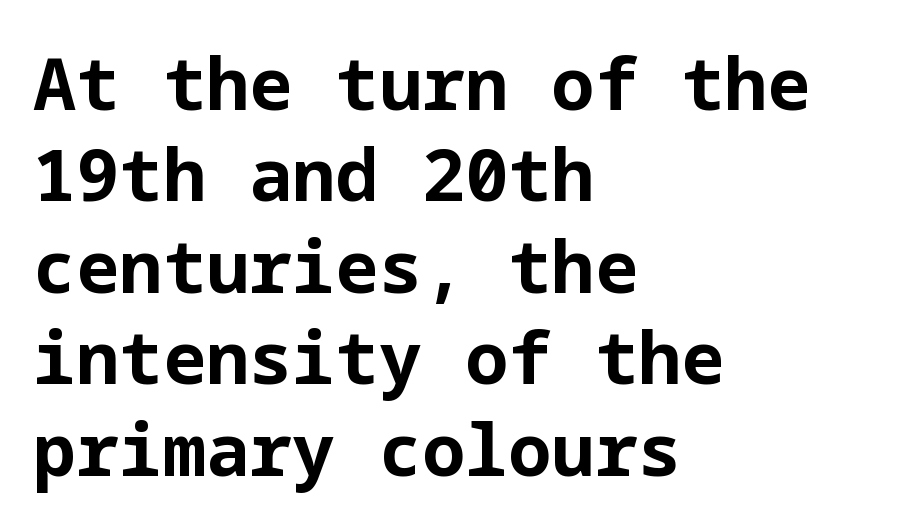
Q: Is the text bold? A: Yes.
Q: Is the text italic (slanted)? A: No, it is upright.
Q: Is the typeface a serif or a sans-serif typeface? A: Sans-serif.
Q: Is the text underlined? A: No.
Q: How is the paragraph aligned? A: Left-aligned.
Q: Is the spacing between letters normal or unusually wide? A: Normal.
Q: Is the spacing between lines tight, normal or loose? A: Normal.
Q: Width (condensed, normal, or wide)? A: Normal.
Q: Stroke contrast? A: Low.
Q: x-height? A: Medium.
